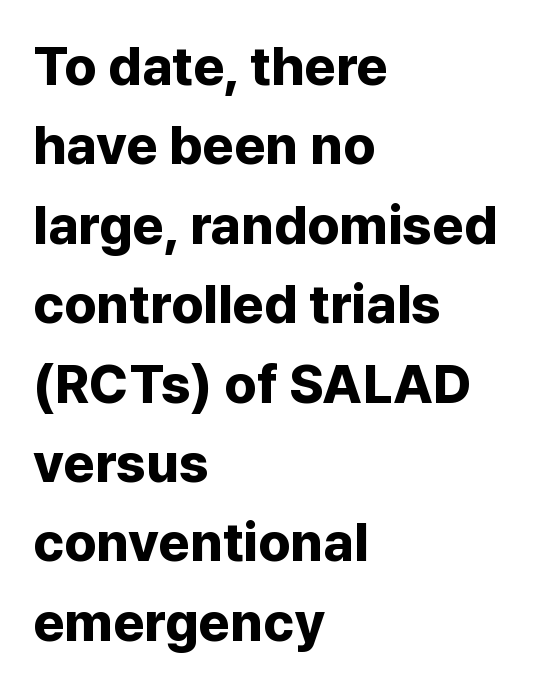
Q: Is the text bold? A: Yes.
Q: Is the text italic (slanted)? A: No, it is upright.
Q: Is the typeface a serif or a sans-serif typeface? A: Sans-serif.
Q: Is the text underlined? A: No.
Q: How is the paragraph aligned? A: Left-aligned.
Q: Is the spacing between letters normal or unusually wide? A: Normal.
Q: Is the spacing between lines tight, normal or loose? A: Normal.
Q: Width (condensed, normal, or wide)? A: Normal.
Q: Stroke contrast? A: Low.
Q: x-height? A: Medium.
Q: Monospaced? A: No.
